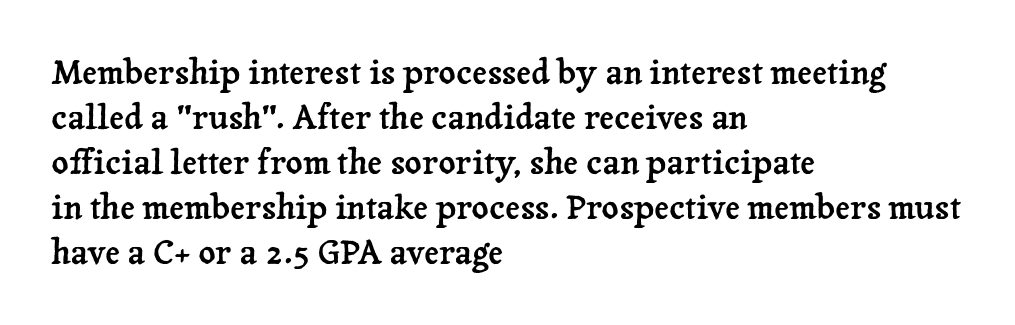
{"serif": "yes", "italic": "no", "width": "normal", "stroke_contrast": "low", "x_height": "medium", "monospaced": "no", "underline": "no", "align": "left", "line_spacing": "normal", "line_spacing_ratio": 1.36, "letter_spacing": "normal", "letter_spacing_em": 0.0, "glyph_px": 33}
